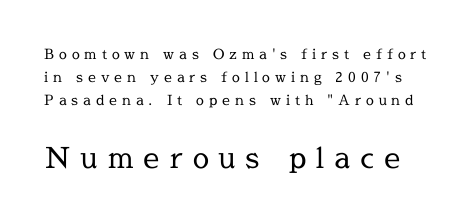
The image shows 29 px regular-weight serif type, upright; set normal line spacing (1.65x), unusually wide letter spacing (+0.35 em), not underlined; the second (bottom) block is 2.07x larger; a medium x-height.
